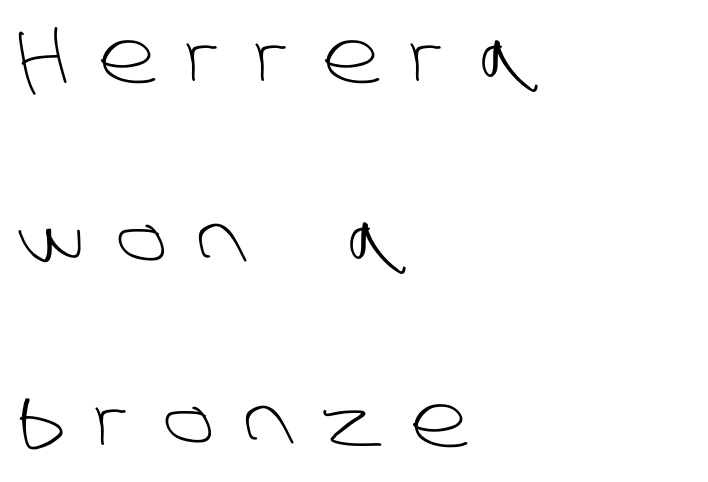
{"serif": "no", "bold": "no", "weight": "light", "width": "normal", "stroke_contrast": "low", "x_height": "large", "monospaced": "no", "underline": "no", "align": "left", "line_spacing": "loose", "line_spacing_ratio": 2.49, "letter_spacing": "wide", "letter_spacing_em": 0.42, "glyph_px": 73}
